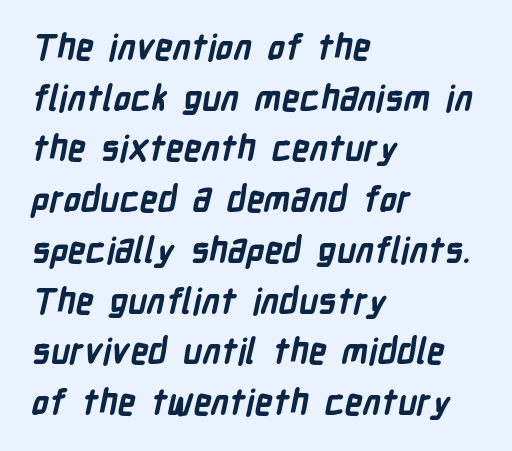
Q: Is the text bold? A: Yes.
Q: Is the typeface a serif or a sans-serif typeface? A: Sans-serif.
Q: Is the text underlined? A: No.
Q: How is the paragraph aligned? A: Left-aligned.
Q: Is the spacing between letters normal or unusually wide? A: Normal.
Q: Is the spacing between lines tight, normal or loose? A: Normal.
Q: Width (condensed, normal, or wide)? A: Condensed.
Q: Stroke contrast? A: Low.
Q: x-height? A: Medium.
Q: Monospaced? A: No.
